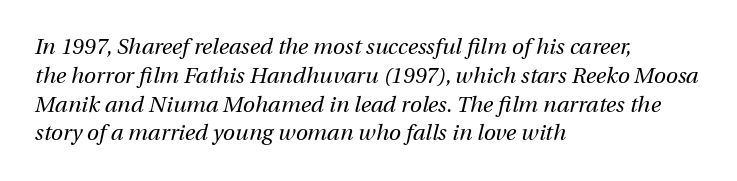
{"italic": "yes", "lean": "right", "slant_degrees": 12, "bold": "no", "underline": "no", "align": "left", "line_spacing": "normal", "line_spacing_ratio": 1.31, "letter_spacing": "normal", "letter_spacing_em": 0.0, "glyph_px": 22}
